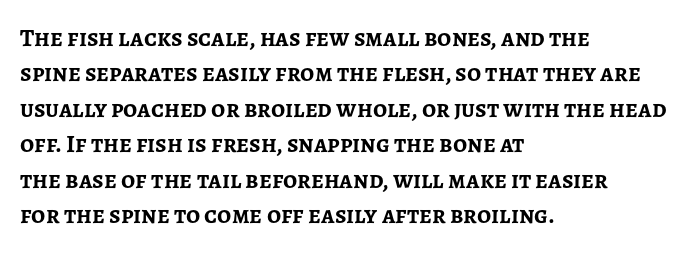
The image shows 25 px bold type, upright; set left-aligned, normal line spacing (1.42x), normal letter spacing, not underlined.
